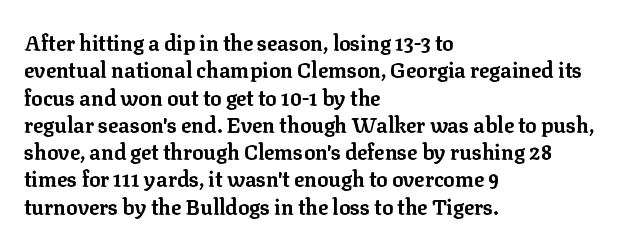
The image shows 21 px bold type, upright; set left-aligned, normal line spacing (1.3x), normal letter spacing, not underlined.
